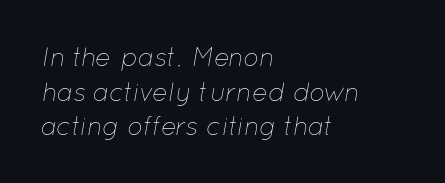
{"italic": "yes", "lean": "right", "slant_degrees": 12, "bold": "no", "underline": "no", "align": "left", "line_spacing": "normal", "line_spacing_ratio": 1.33, "letter_spacing": "normal", "letter_spacing_em": 0.0, "glyph_px": 26}
